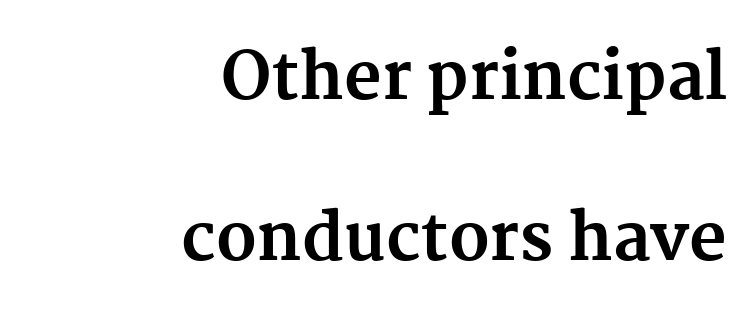
Q: Is the text bold? A: Yes.
Q: Is the text italic (slanted)? A: No, it is upright.
Q: Is the typeface a serif or a sans-serif typeface? A: Serif.
Q: Is the text underlined? A: No.
Q: How is the paragraph aligned? A: Right-aligned.
Q: Is the spacing between letters normal or unusually wide? A: Normal.
Q: Is the spacing between lines tight, normal or loose? A: Loose.
Q: Width (condensed, normal, or wide)? A: Normal.
Q: Stroke contrast? A: Medium.
Q: x-height? A: Medium.
Q: Monospaced? A: No.
